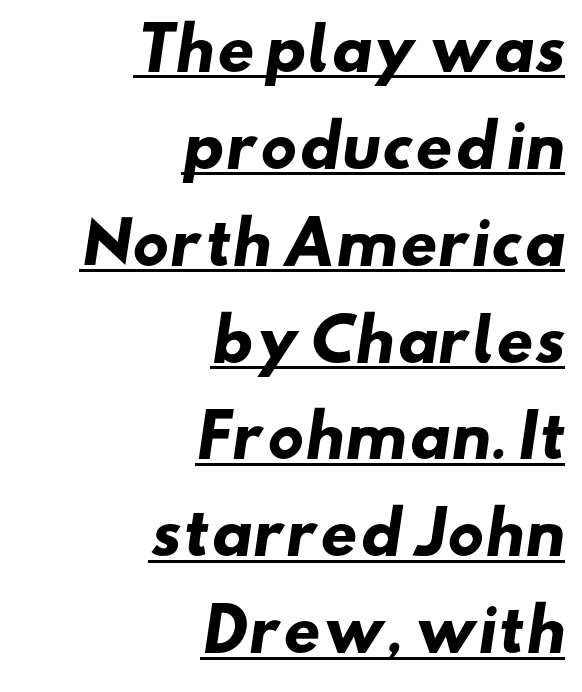
The image shows 58 px heavy, wide sans-serif type; set right-aligned, normal line spacing (1.67x), normal letter spacing, underlined; low stroke contrast and a small x-height.
